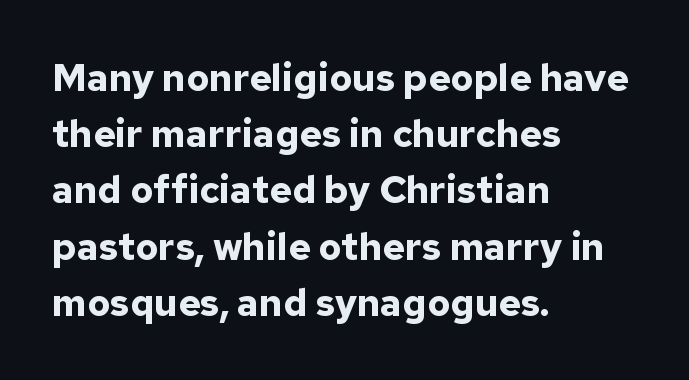
Honestly, the row spacing looks completely unremarkable. No feet cap the strokes, marking this as sans-serif type. Proportional: the letters do not fall into vertical columns. Just letters on the line, the space beneath them empty. The paragraph has a hard left edge and a soft right edge. Posture: straight, roman, zero tilt.
